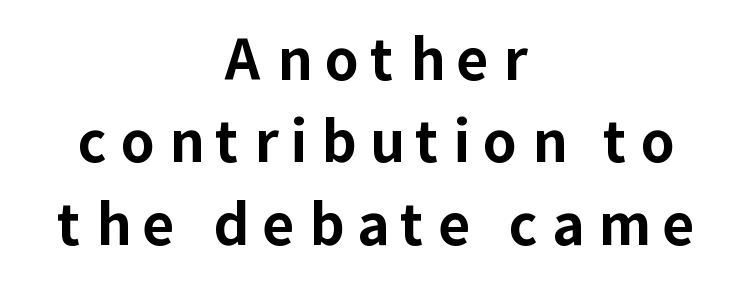
Is the type bold? Yes — the strokes are clearly thick and heavy. Compared with a flush-left layout, this one balances lines on the center instead. You could not count columns in this text — the font is proportionally spaced. Each word looks stretched out because of the extra space between its letters. Unlike italic type, these characters show no tilt at all. The leading is moderate, giving the passage an even texture.
